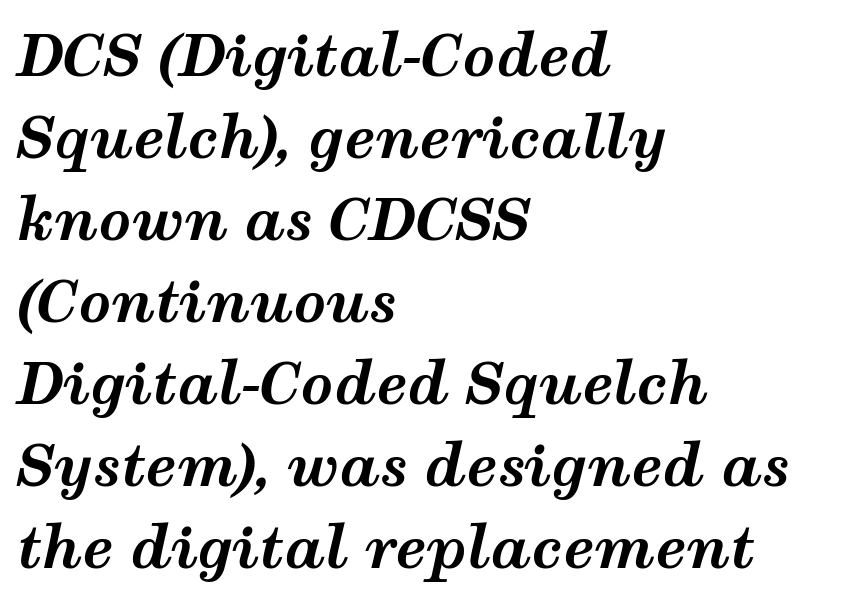
These words are printed bold, with thick strokes throughout. The block of text has a typical density, with ordinary space between rows. The passage shown leans; its letterforms are oblique. Reading down the block, your eye returns to a fixed left position each line.
